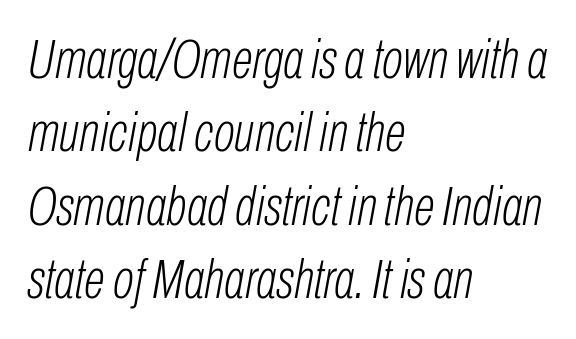
The image shows 56 px light, condensed type, italic (leaning right); set left-aligned, normal line spacing (1.31x), normal letter spacing, not underlined; low stroke contrast and a medium x-height.
